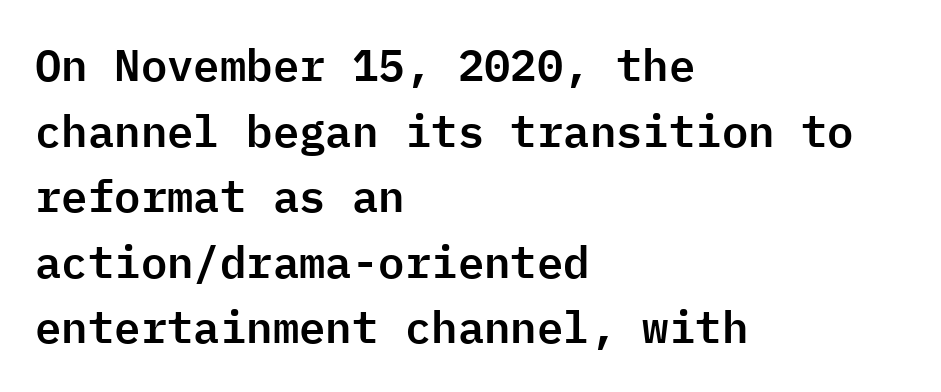
Q: Is the text italic (slanted)? A: No, it is upright.
Q: Is the typeface a serif or a sans-serif typeface? A: Sans-serif.
Q: Is the text underlined? A: No.
Q: How is the paragraph aligned? A: Left-aligned.
Q: Is the spacing between letters normal or unusually wide? A: Normal.
Q: Is the spacing between lines tight, normal or loose? A: Normal.
Q: Width (condensed, normal, or wide)? A: Normal.
Q: Stroke contrast? A: Low.
Q: x-height? A: Medium.
Q: Monospaced? A: Yes.
